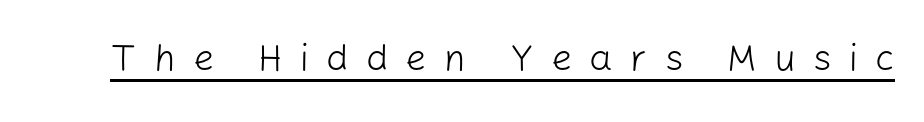
The image shows 37 px light sans-serif type, upright; set unusually wide letter spacing (+0.47 em), underlined; low stroke contrast and a medium x-height.
